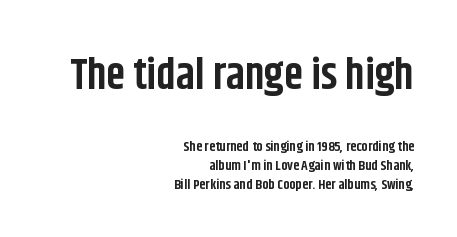
Caption: multi-line text, flush right, ragged left. Think of a printed novel: that variable character pitch is what you see here. Look at the stroke-to-counter ratio: heavy, a bold. Bigger letters appear in the top chunk; the bottom chunk is reduced.
